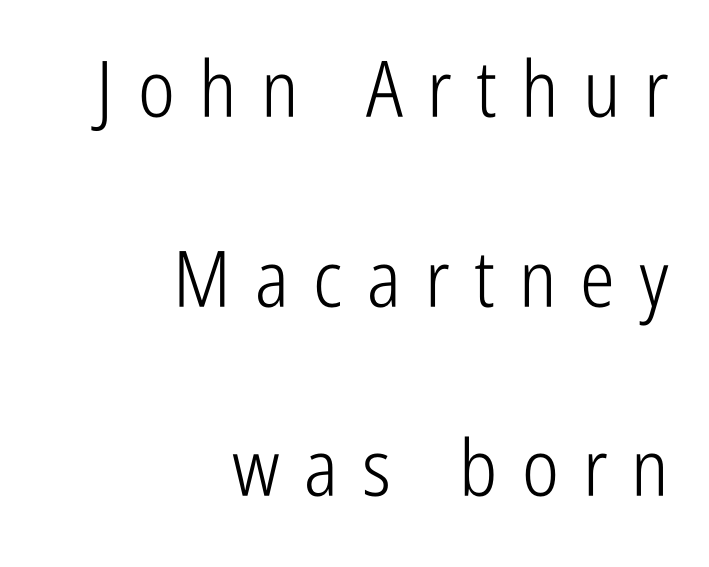
Q: Is the text bold? A: No.
Q: Is the text italic (slanted)? A: No, it is upright.
Q: Is the typeface a serif or a sans-serif typeface? A: Sans-serif.
Q: Is the text underlined? A: No.
Q: How is the paragraph aligned? A: Right-aligned.
Q: Is the spacing between letters normal or unusually wide? A: Unusually wide.
Q: Is the spacing between lines tight, normal or loose? A: Loose.
Q: Width (condensed, normal, or wide)? A: Condensed.
Q: Stroke contrast? A: Low.
Q: x-height? A: Medium.
Q: Monospaced? A: No.
